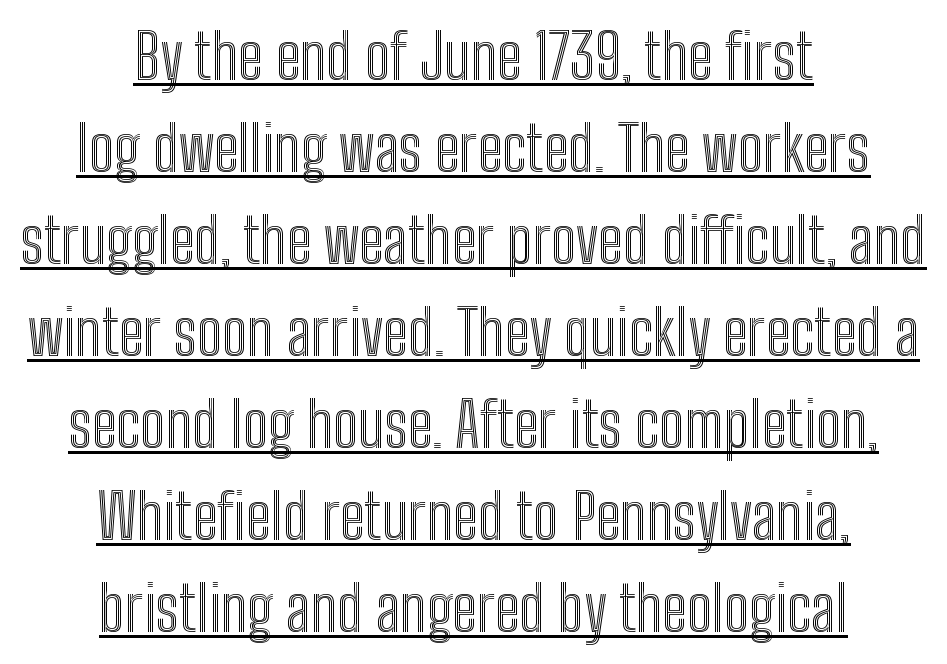
The horizontal fit of the characters is conventional and even. Rendered with straight, roman letterforms. A typesetter would call this leading conventional body-copy spacing. Horizontal alignment here is central, giving a formal, balanced look. Emphasis is given by a line drawn under the lettering.
